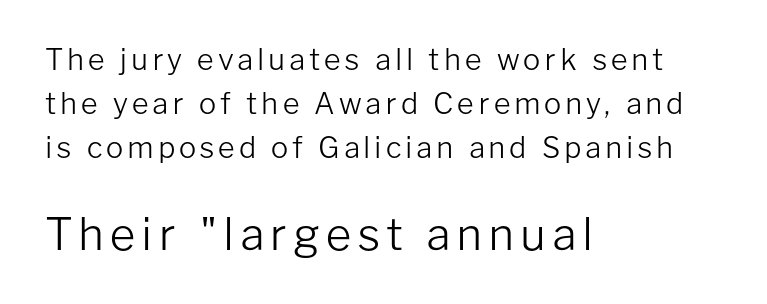
The image shows 44 px light sans-serif type, upright; set left-aligned, normal line spacing (1.52x), not underlined; the second (bottom) block is 1.52x larger; low stroke contrast and a medium x-height.
